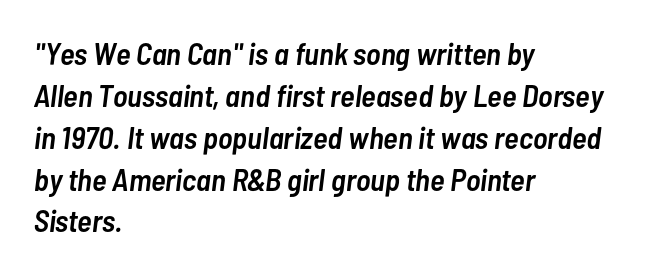
The image shows 31 px semibold, condensed type, italic (leaning right); set left-aligned, normal line spacing (1.35x), normal letter spacing, not underlined; low stroke contrast and a medium x-height.
